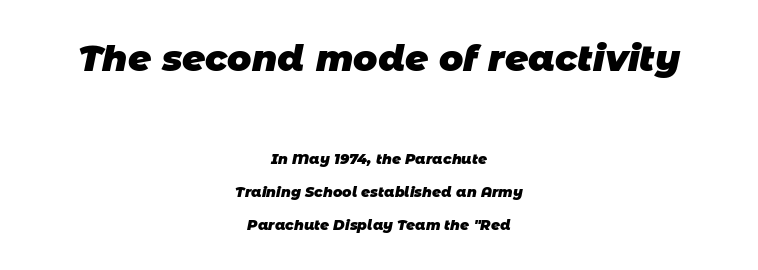
Whoever set this chose breathing room over compactness in the vertical rhythm. Typeset on center — no edge is straight. Unlike a traditional serif, this face leaves its strokes unadorned. Size hierarchy here favors the leading block over the trailing one. The letters advance in unequal steps, a hallmark of proportional type. Beneath every word, the page is bare.
